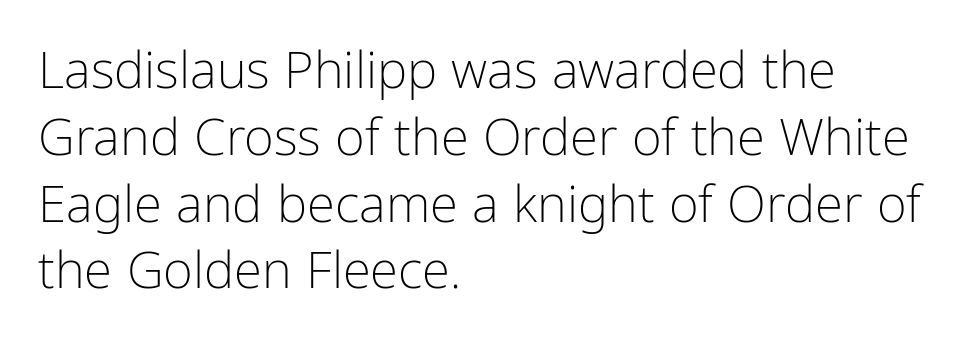
The image shows 51 px light, condensed sans-serif type, upright; set left-aligned, normal line spacing (1.31x), normal letter spacing, not underlined; low stroke contrast and a medium x-height.
